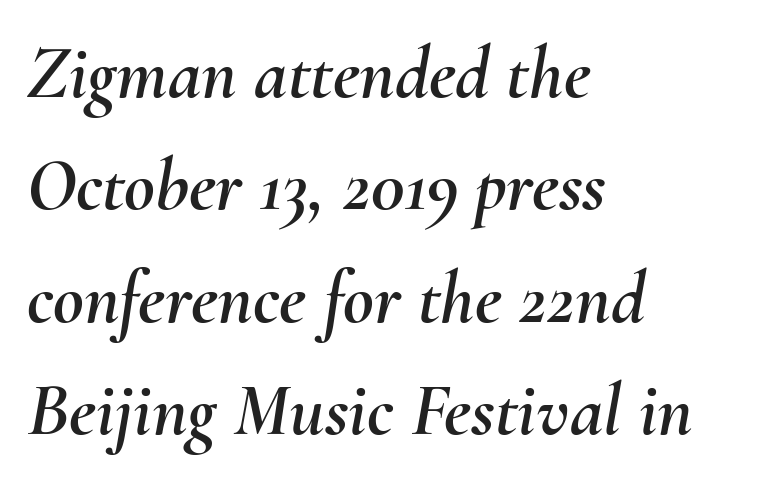
Q: Is the text italic (slanted)? A: Yes, it leans right by about 10 degrees.
Q: Is the text underlined? A: No.
Q: How is the paragraph aligned? A: Left-aligned.
Q: Is the spacing between letters normal or unusually wide? A: Normal.
Q: Is the spacing between lines tight, normal or loose? A: Normal.
Q: Width (condensed, normal, or wide)? A: Normal.
Q: Stroke contrast? A: Medium.
Q: x-height? A: Small.
Q: Monospaced? A: No.
